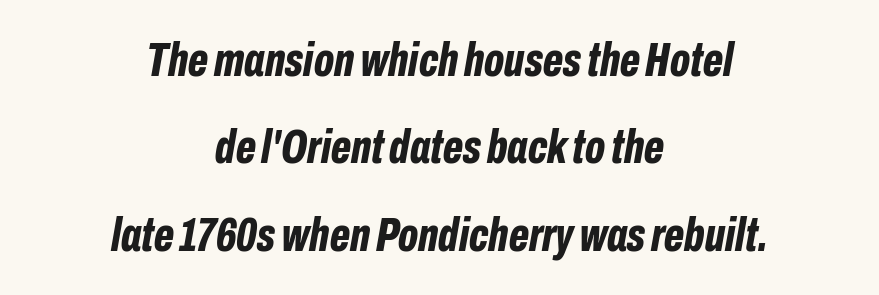
{"italic": "yes", "lean": "right", "slant_degrees": 10, "bold": "yes", "weight": "bold", "width": "condensed", "stroke_contrast": "low", "x_height": "medium", "monospaced": "no", "underline": "no", "align": "center", "line_spacing_ratio": 1.82, "letter_spacing": "normal", "letter_spacing_em": 0.0, "glyph_px": 48}
